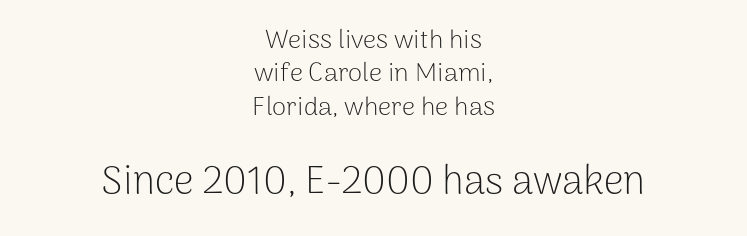
The image shows 39 px light sans-serif type, upright; set centered, normal line spacing (1.28x), normal letter spacing, not underlined; the second (bottom) block is 1.5x larger; low stroke contrast and a medium x-height.
